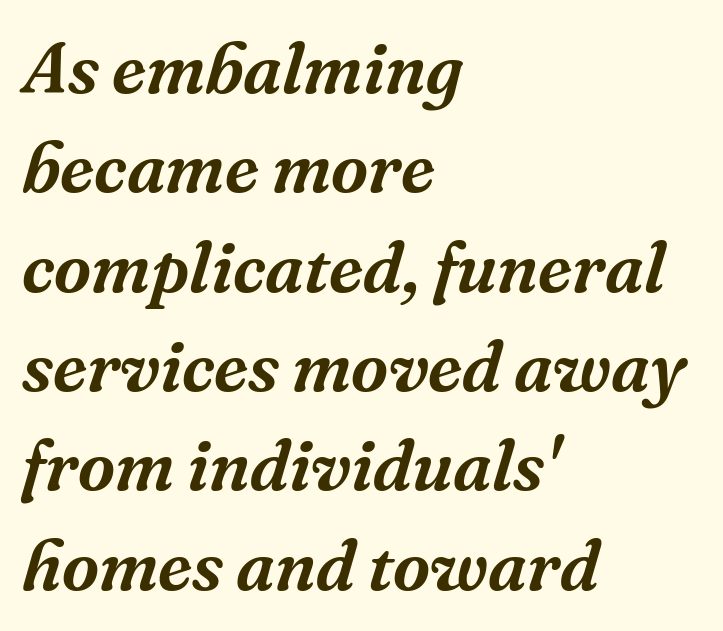
{"serif": "yes", "italic": "yes", "lean": "right", "slant_degrees": 16, "width": "normal", "stroke_contrast": "medium", "x_height": "medium", "monospaced": "no", "underline": "no", "align": "left", "line_spacing": "normal", "line_spacing_ratio": 1.38, "letter_spacing": "normal", "letter_spacing_em": 0.0, "glyph_px": 72}
